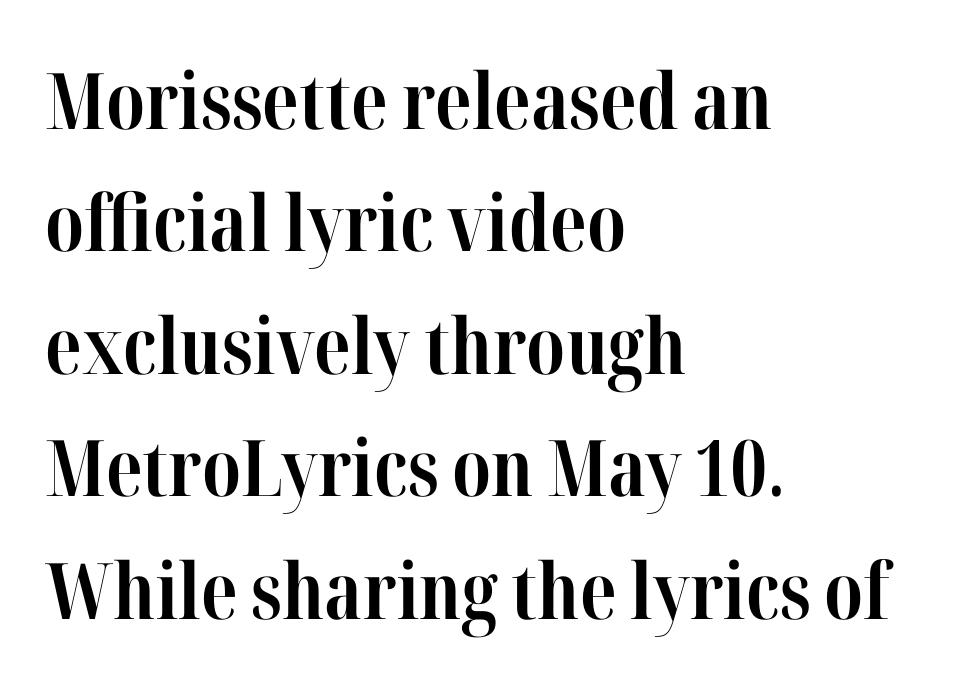
Default kerning and tracking; the words read as compact shapes. Heft: maximum for text — a bold. Here the designer chose a conventional face with non-uniform glyph widths. The designer went with a serif here, giving each stem small feet. Italic: no, the glyphs are upright roman.
